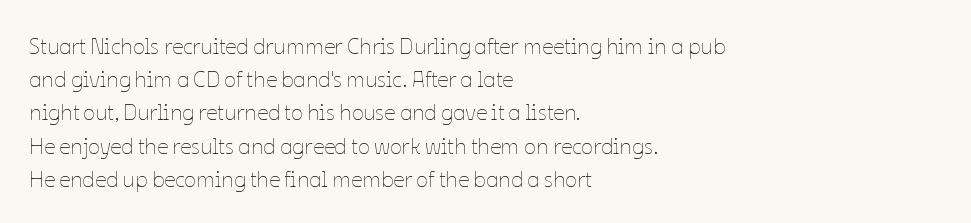
Tall strokes in this sample are plumb rather than angled. Weight: regular or lighter. Tracking value appears to be zero — textbook default spacing. The passage shown stacks its lines at a standard gap. The lines in this sample share a left origin and differ only in where they stop. Anything drawn beneath the words? Only blank space.
